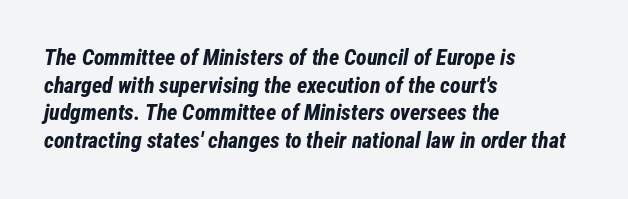
Q: Is the text bold? A: Yes.
Q: Is the text italic (slanted)? A: Yes, it leans right by about 12 degrees.
Q: Is the text underlined? A: No.
Q: How is the paragraph aligned? A: Left-aligned.
Q: Is the spacing between letters normal or unusually wide? A: Normal.
Q: Is the spacing between lines tight, normal or loose? A: Normal.
